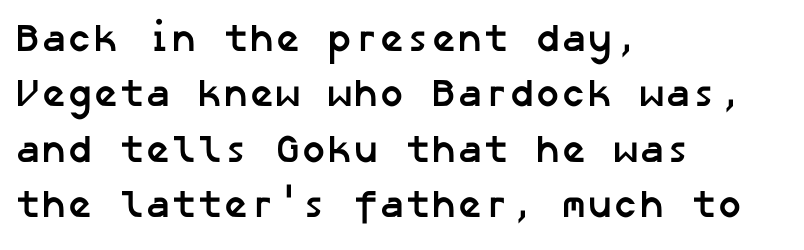
The image shows 39 px semibold sans-serif type; set left-aligned, normal line spacing (1.42x), normal letter spacing, not underlined; low stroke contrast and a medium x-height.
